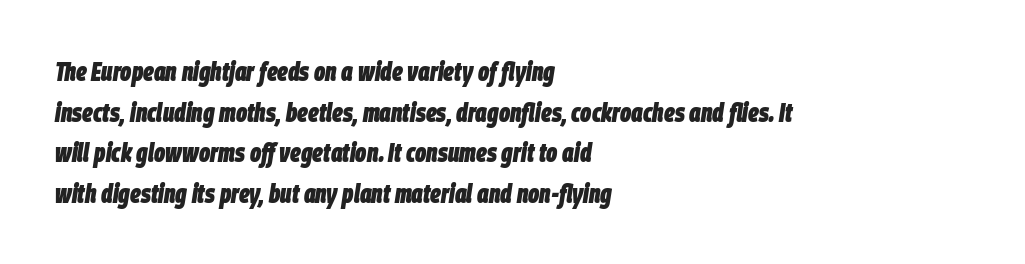
The image shows 26 px bold type, italic (leaning right); set left-aligned, normal line spacing (1.56x), normal letter spacing, not underlined.
